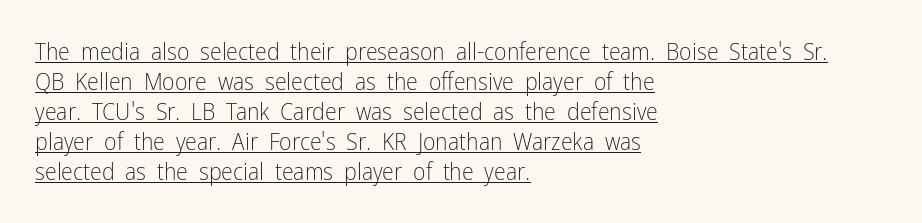
The letterforms sit shoulder to shoulder at normal distance. This sample is left-justified, so line endings fall wherever the words run out. Notice how a bar underscores the lettering throughout. Every stem runs plumb, perpendicular to the baseline. Baseline-to-baseline distance is the conventional proportion of letter height.
